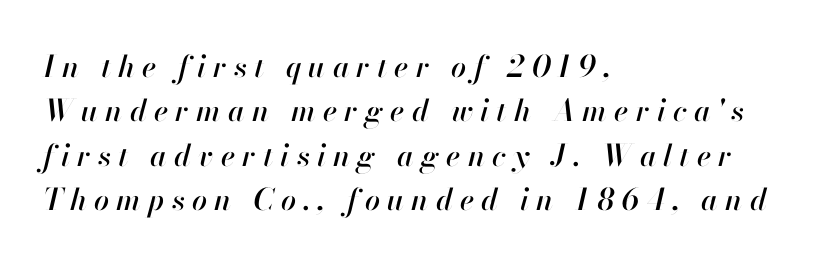
These lines were composed using italics. The lines are quadded left. Do the characters align in a grid? No, the font is proportional. Check under the words: just untouched page. Rows of type keep a routine distance in the vertical direction.
